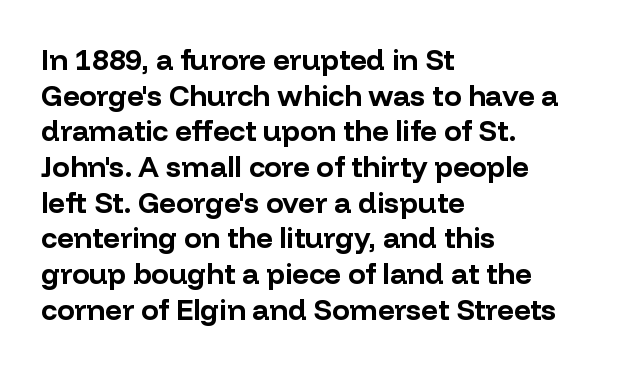
{"serif": "no", "italic": "no", "bold": "yes", "weight": "bold", "width": "normal", "stroke_contrast": "low", "x_height": "medium", "monospaced": "no", "underline": "no", "align": "left", "line_spacing_ratio": 1.23, "letter_spacing": "normal", "letter_spacing_em": 0.0, "glyph_px": 29}
